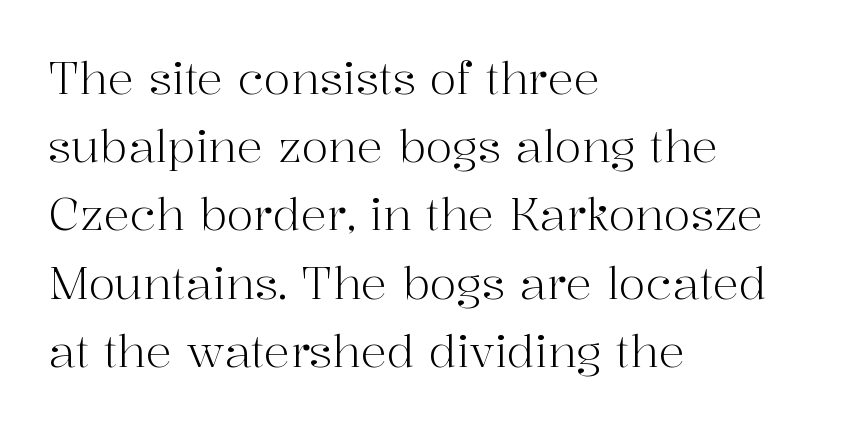
{"serif": "yes", "italic": "no", "bold": "no", "weight": "light", "width": "normal", "stroke_contrast": "high", "x_height": "medium", "monospaced": "no", "underline": "no", "align": "left", "line_spacing": "normal", "line_spacing_ratio": 1.55, "letter_spacing": "normal", "letter_spacing_em": 0.0, "glyph_px": 44}
